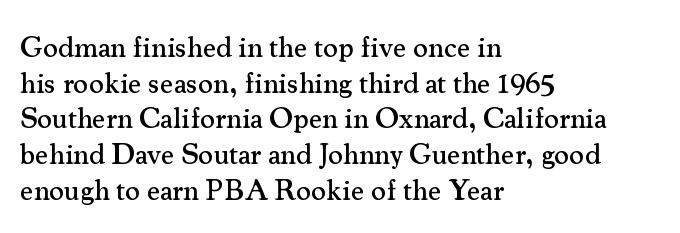
The image shows 29 px serif type, upright; set left-aligned, line spacing 1.23x, normal letter spacing, not underlined; medium stroke contrast and a small x-height.
